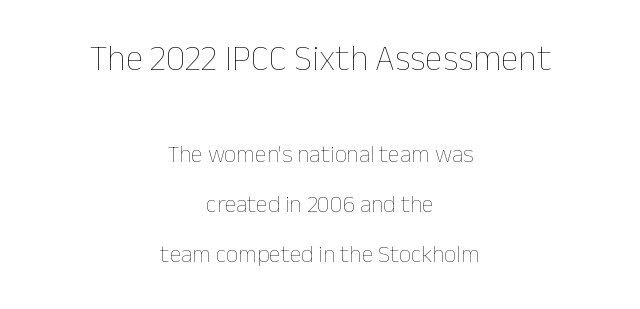
{"italic": "no", "bold": "no", "weight": "thin", "width": "normal", "stroke_contrast": "low", "x_height": "medium", "monospaced": "no", "underline": "no", "align": "center", "line_spacing": "loose", "line_spacing_ratio": 2.08, "letter_spacing": "normal", "letter_spacing_em": 0.0, "larger_block": "first", "size_ratio": 1.5, "glyph_px": 36}
